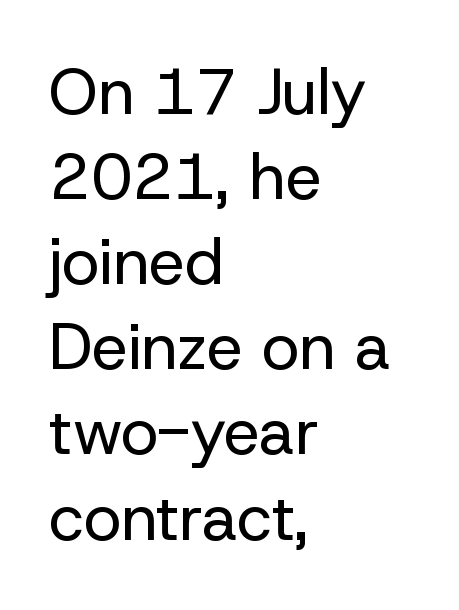
{"serif": "no", "italic": "no", "bold": "no", "weight": "regular", "width": "normal", "stroke_contrast": "low", "x_height": "medium", "monospaced": "no", "underline": "no", "align": "left", "line_spacing": "normal", "line_spacing_ratio": 1.33, "letter_spacing": "normal", "letter_spacing_em": 0.0, "glyph_px": 64}
